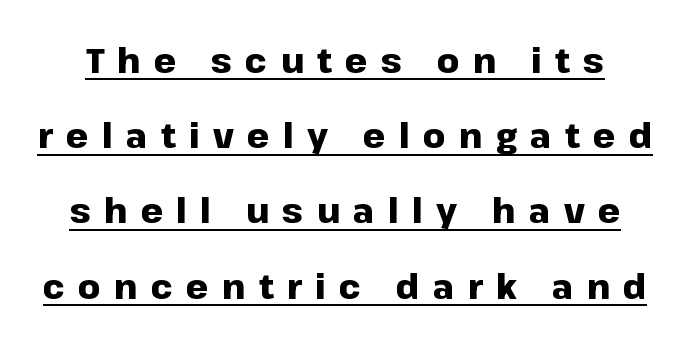
Q: Is the text bold? A: Yes.
Q: Is the text italic (slanted)? A: No, it is upright.
Q: Is the typeface a serif or a sans-serif typeface? A: Sans-serif.
Q: Is the text underlined? A: Yes.
Q: Is the spacing between letters normal or unusually wide? A: Unusually wide.
Q: Is the spacing between lines tight, normal or loose? A: Loose.
Q: Width (condensed, normal, or wide)? A: Normal.
Q: Stroke contrast? A: Low.
Q: x-height? A: Medium.
Q: Monospaced? A: No.
